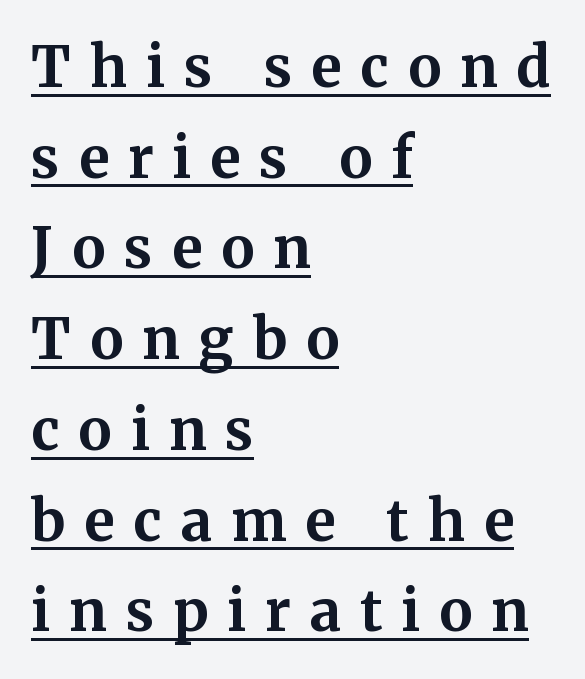
Is there any slant? The stems are plumb. The lines are quadded left. Compared with typical paragraphs, the rows here are spaced about the same. Has an underline been added? It has.
